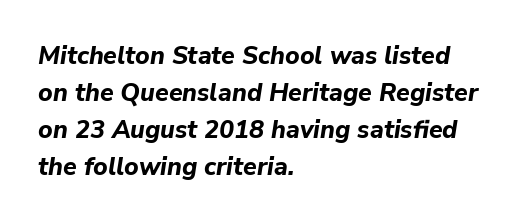
The image shows 25 px bold type, italic (leaning right); set left-aligned, normal line spacing (1.48x), normal letter spacing, not underlined.
